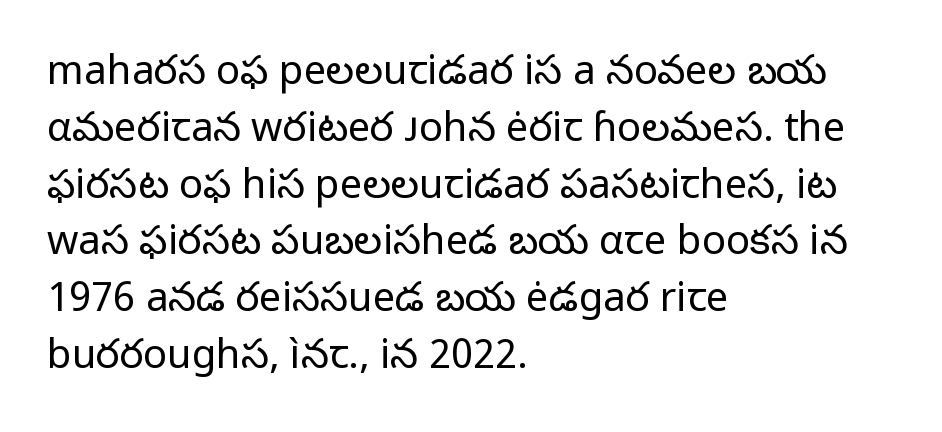
The image shows 40 px regular-weight sans-serif type, upright; set left-aligned, normal line spacing (1.42x), normal letter spacing, not underlined; low stroke contrast and a medium x-height.
